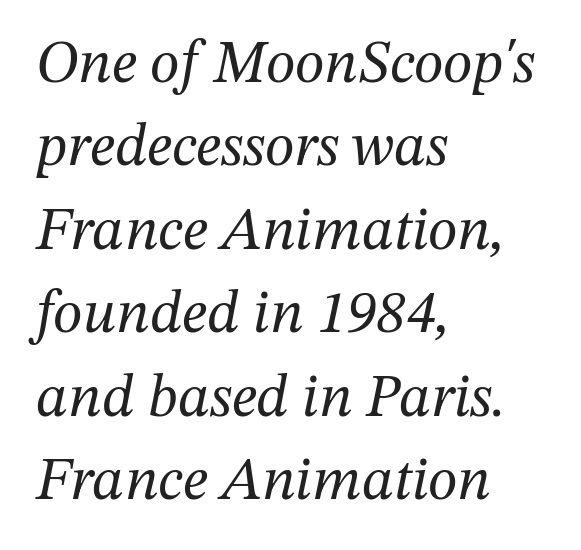
Q: Is the text bold? A: No.
Q: Is the text italic (slanted)? A: Yes, it leans right by about 12 degrees.
Q: Is the typeface a serif or a sans-serif typeface? A: Serif.
Q: Is the text underlined? A: No.
Q: How is the paragraph aligned? A: Left-aligned.
Q: Is the spacing between letters normal or unusually wide? A: Normal.
Q: Is the spacing between lines tight, normal or loose? A: Normal.
Q: Width (condensed, normal, or wide)? A: Normal.
Q: Stroke contrast? A: Medium.
Q: x-height? A: Medium.
Q: Monospaced? A: No.
